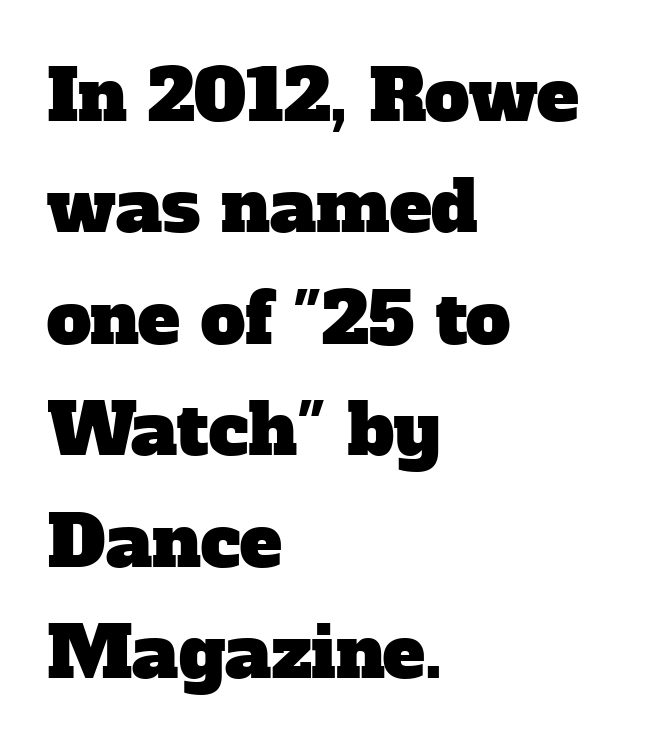
Q: Is the typeface a serif or a sans-serif typeface? A: Serif.
Q: Is the text underlined? A: No.
Q: How is the paragraph aligned? A: Left-aligned.
Q: Is the spacing between letters normal or unusually wide? A: Normal.
Q: Is the spacing between lines tight, normal or loose? A: Normal.
Q: Width (condensed, normal, or wide)? A: Normal.
Q: Stroke contrast? A: Low.
Q: x-height? A: Medium.
Q: Monospaced? A: No.
